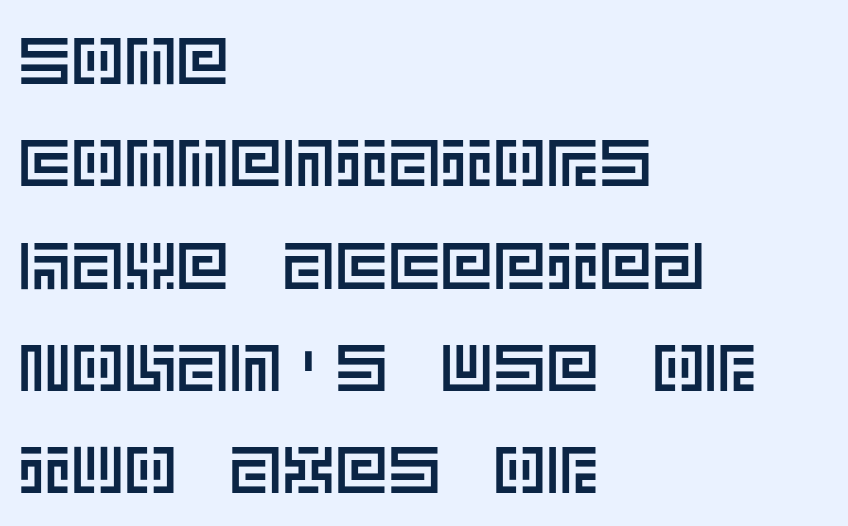
The image shows 66 px text type, upright; set left-aligned, normal line spacing (1.55x), normal letter spacing, not underlined; a large x-height.
